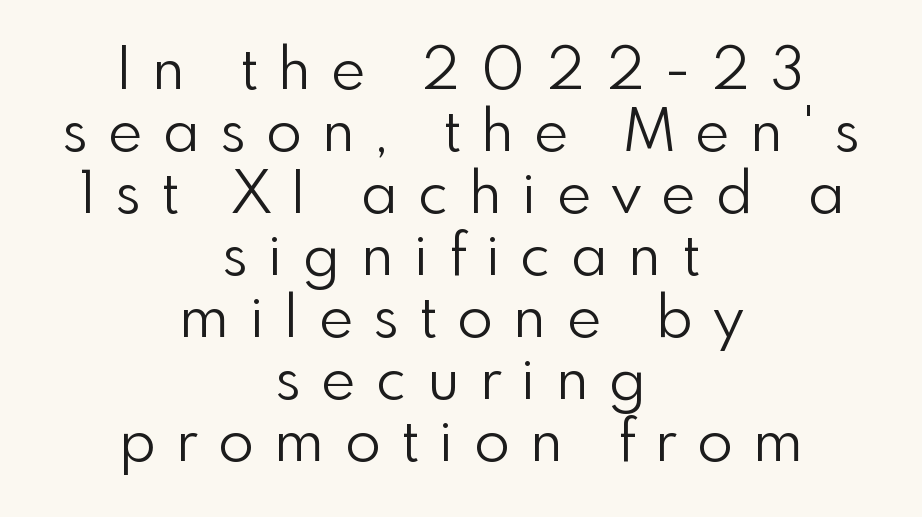
{"serif": "no", "italic": "no", "bold": "no", "weight": "light", "width": "normal", "x_height": "small", "monospaced": "no", "underline": "no", "align": "center", "line_spacing": "tight", "line_spacing_ratio": 1.05, "letter_spacing": "wide", "letter_spacing_em": 0.35, "glyph_px": 59}
